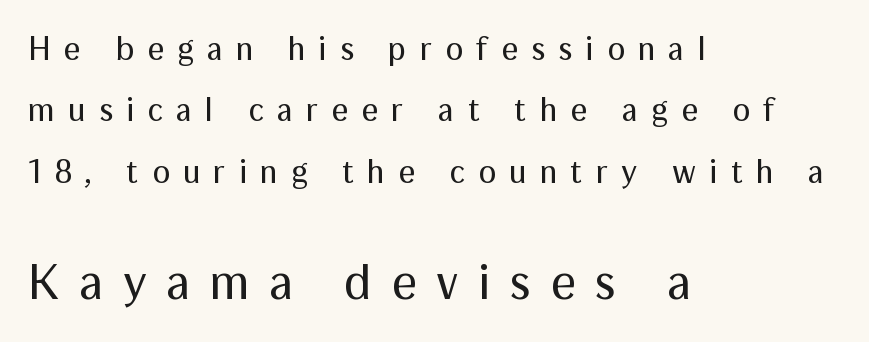
{"serif": "no", "italic": "no", "bold": "no", "weight": "regular", "width": "normal", "stroke_contrast": "medium", "x_height": "medium", "monospaced": "no", "underline": "no", "align": "left", "line_spacing_ratio": 1.86, "letter_spacing": "wide", "letter_spacing_em": 0.4, "larger_block": "second", "size_ratio": 1.48, "glyph_px": 49}
